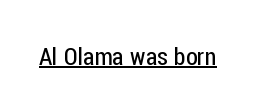
Q: Is the text bold? A: No.
Q: Is the text italic (slanted)? A: No, it is upright.
Q: Is the text underlined? A: Yes.
Q: Is the spacing between letters normal or unusually wide? A: Normal.
